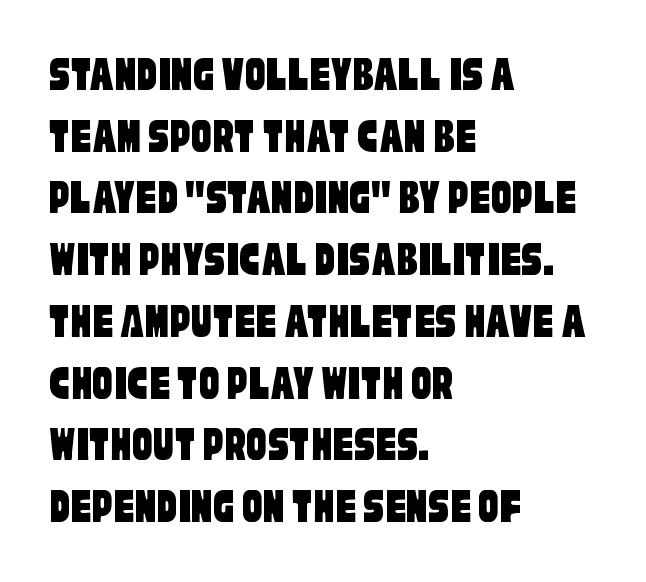
{"serif": "no", "width": "condensed", "stroke_contrast": "low", "x_height": "large", "monospaced": "no", "underline": "no", "align": "left", "line_spacing_ratio": 1.21, "letter_spacing": "normal", "letter_spacing_em": 0.0, "glyph_px": 51}
